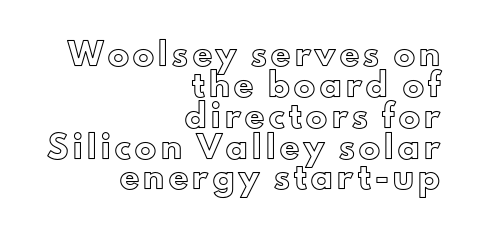
This sample is right-justified, so line beginnings fall wherever the words allow. The rows are spaced the way most documents space them. The letters stand straight up with perfectly vertical stems. Descenders are the only things crossing below the line. The passage shown has open, widely tracked lettering throughout.
